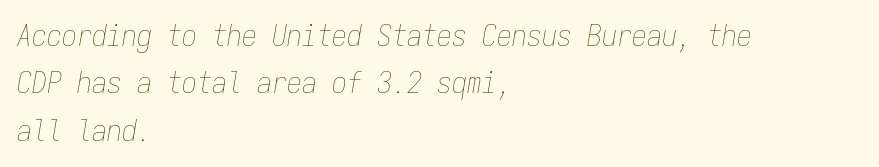
The image shows 30 px thin, condensed type, italic (leaning right), monospaced; set left-aligned, normal line spacing (1.58x), normal letter spacing, not underlined; low stroke contrast and a medium x-height.
